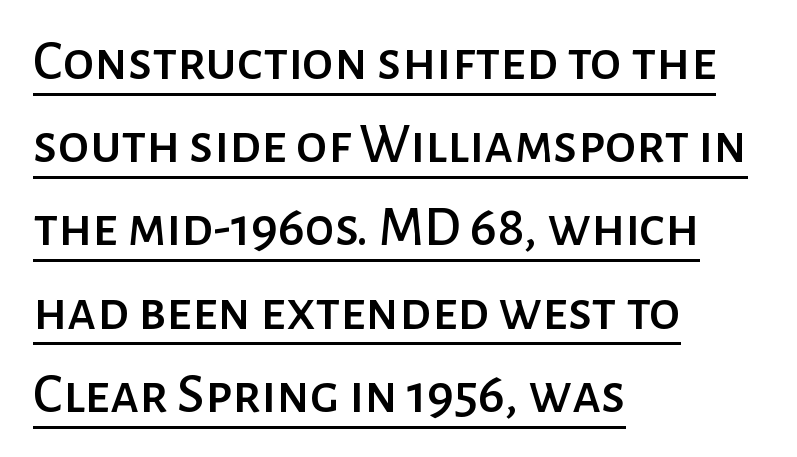
Classification — sans serif. Characters follow at the spacing the type designer built in. The rendering uses natural spacing where letterforms have individual widths. Is there much room between lines? A standard amount, neither cramped nor airy.
